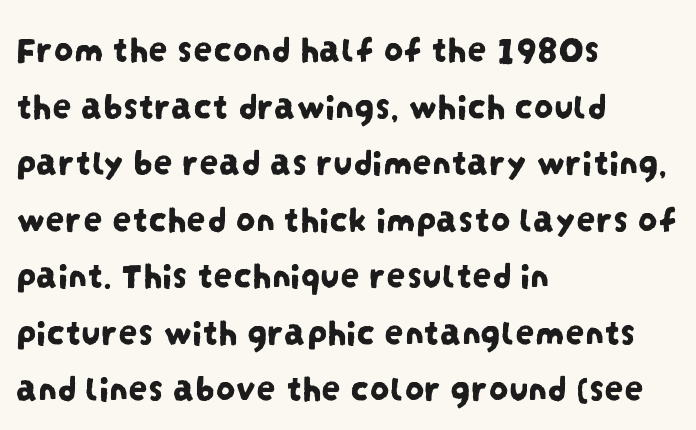
The image shows 39 px condensed sans-serif type; set left-aligned, normal line spacing (1.45x), normal letter spacing, not underlined; low stroke contrast and a large x-height.
